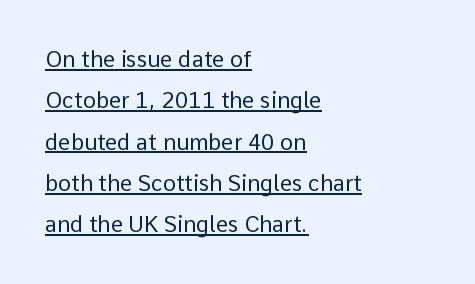
{"italic": "no", "bold": "no", "underline": "yes", "align": "left", "line_spacing_ratio": 1.88, "letter_spacing": "normal", "letter_spacing_em": 0.0, "glyph_px": 22}
